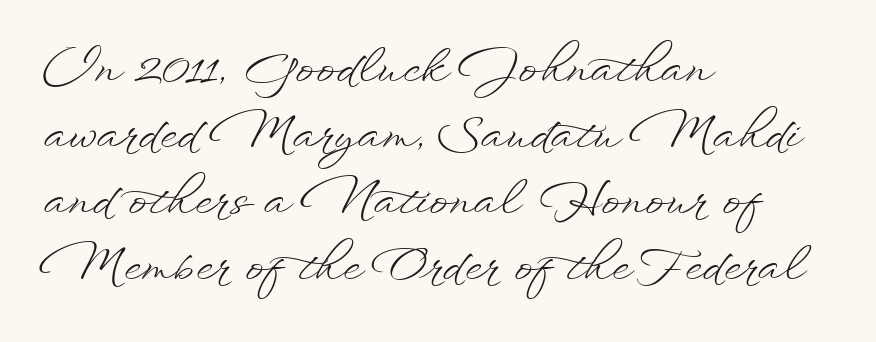
The lines are quadded left. Counters stay open thanks to moderate or lighter strokes. Each new line begins a customary step beneath the previous one. Type without underlining.
